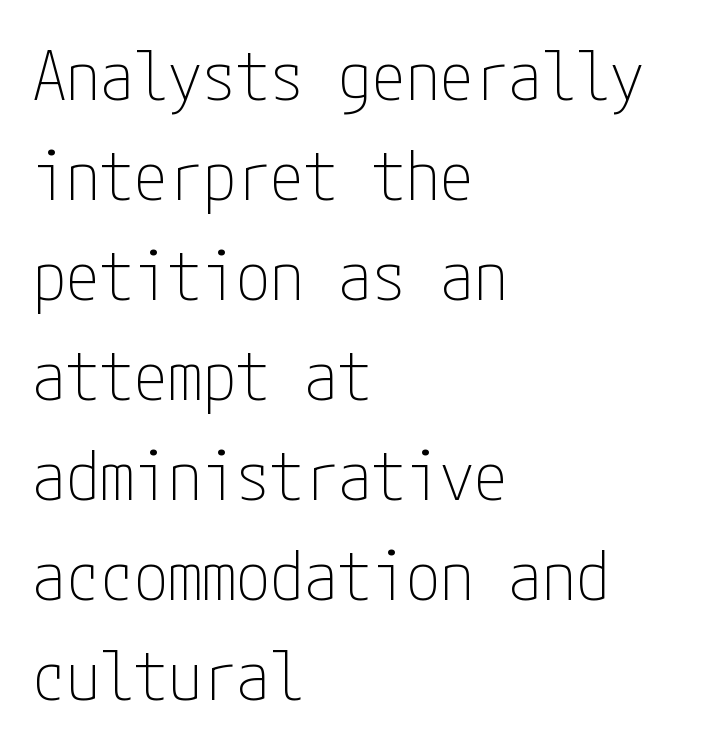
Q: Is the text bold? A: No.
Q: Is the text italic (slanted)? A: No, it is upright.
Q: Is the typeface a serif or a sans-serif typeface? A: Sans-serif.
Q: Is the text underlined? A: No.
Q: How is the paragraph aligned? A: Left-aligned.
Q: Is the spacing between letters normal or unusually wide? A: Normal.
Q: Is the spacing between lines tight, normal or loose? A: Normal.
Q: Width (condensed, normal, or wide)? A: Condensed.
Q: Stroke contrast? A: Low.
Q: x-height? A: Medium.
